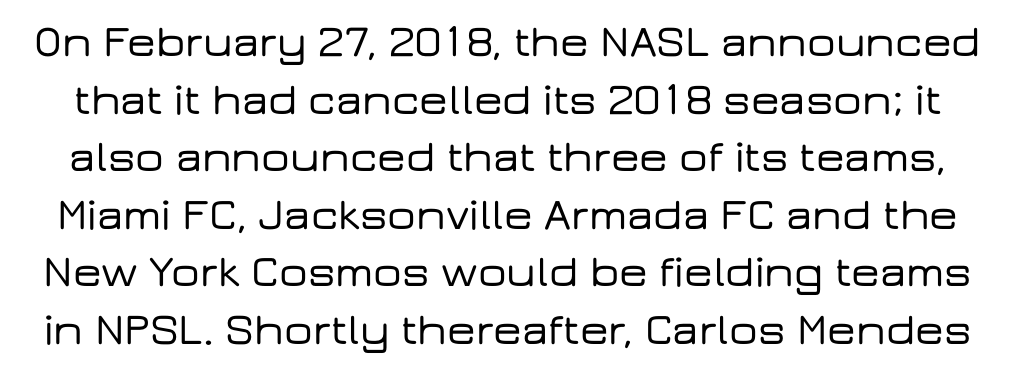
Spacing between characters is what you'd get straight out of the box. The string is rendered with underlining switched off. Check where the strokes stop: nothing finishes them off — pure sans. Designer's note — italics off, roman on. You could not count columns in this text — the font is proportionally spaced.
